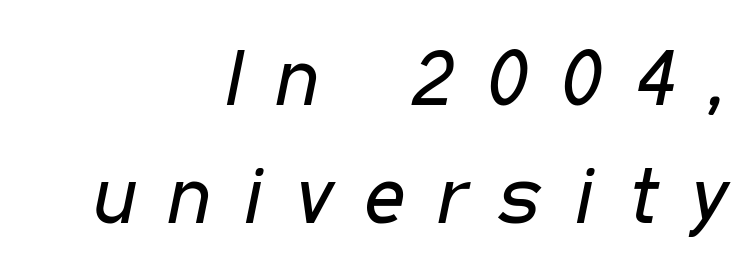
Q: Is the text bold? A: No.
Q: Is the text italic (slanted)? A: Yes, it leans right by about 11 degrees.
Q: Is the text underlined? A: No.
Q: How is the paragraph aligned? A: Right-aligned.
Q: Is the spacing between letters normal or unusually wide? A: Unusually wide.
Q: Is the spacing between lines tight, normal or loose? A: Normal.
Q: Width (condensed, normal, or wide)? A: Condensed.
Q: Stroke contrast? A: Low.
Q: x-height? A: Medium.
Q: Monospaced? A: No.
